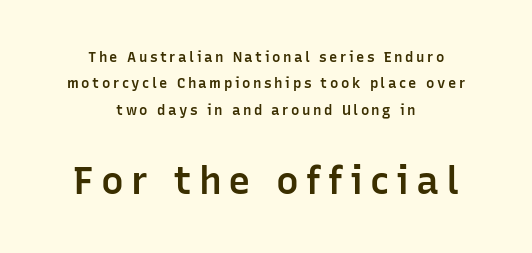
Q: Is the text bold? A: Semi-bold.
Q: Is the text italic (slanted)? A: No, it is upright.
Q: Is the typeface a serif or a sans-serif typeface? A: Sans-serif.
Q: Is the text underlined? A: No.
Q: How is the paragraph aligned? A: Centered.
Q: Which block of text is set in a larger size, the first (top) or the second (bottom)? A: The second (bottom) one.
Q: Width (condensed, normal, or wide)? A: Normal.
Q: Stroke contrast? A: Low.
Q: x-height? A: Medium.
Q: Monospaced? A: No.
